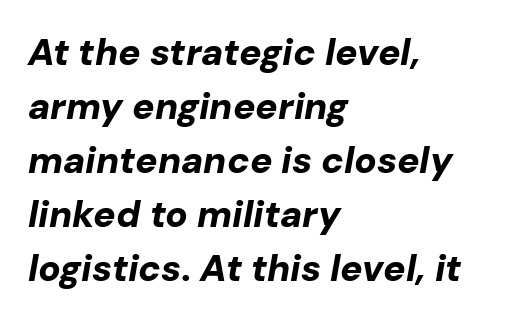
Q: Is the text bold? A: Yes.
Q: Is the text italic (slanted)? A: Yes, it leans right by about 10 degrees.
Q: Is the text underlined? A: No.
Q: How is the paragraph aligned? A: Left-aligned.
Q: Is the spacing between letters normal or unusually wide? A: Normal.
Q: Is the spacing between lines tight, normal or loose? A: Normal.
Q: Width (condensed, normal, or wide)? A: Normal.
Q: Stroke contrast? A: Low.
Q: x-height? A: Medium.
Q: Monospaced? A: No.
